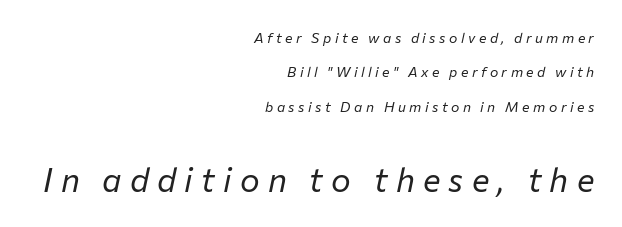
Q: Is the text bold? A: No.
Q: Is the text italic (slanted)? A: Yes, it leans right by about 12 degrees.
Q: Is the text underlined? A: No.
Q: How is the paragraph aligned? A: Right-aligned.
Q: Is the spacing between letters normal or unusually wide? A: Unusually wide.
Q: Is the spacing between lines tight, normal or loose? A: Loose.
Q: Which block of text is set in a larger size, the first (top) or the second (bottom)? A: The second (bottom) one.
Q: Width (condensed, normal, or wide)? A: Normal.
Q: Stroke contrast? A: Low.
Q: x-height? A: Medium.
Q: Monospaced? A: No.
